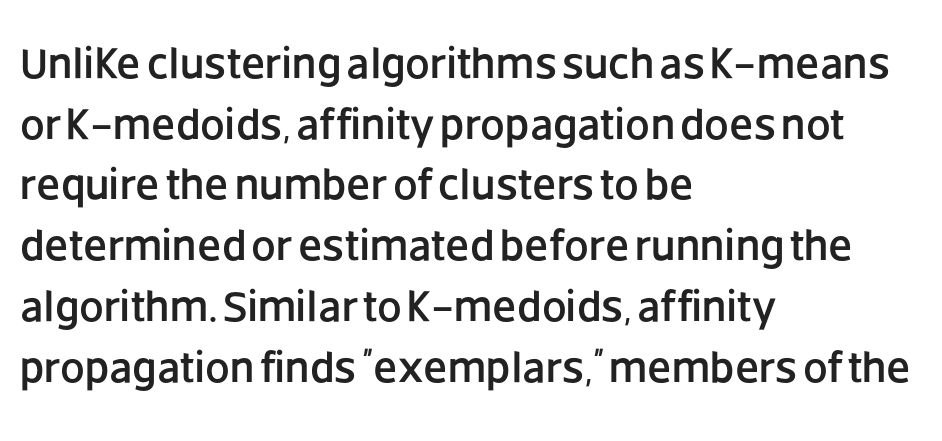
{"serif": "no", "italic": "no", "width": "normal", "stroke_contrast": "low", "x_height": "large", "monospaced": "no", "underline": "no", "align": "left", "line_spacing": "normal", "line_spacing_ratio": 1.38, "letter_spacing": "normal", "letter_spacing_em": 0.0, "glyph_px": 44}
